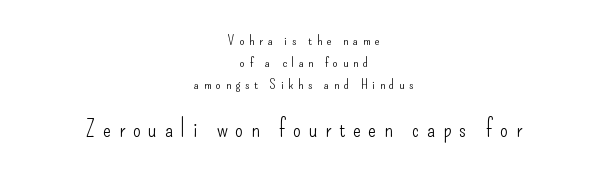
Q: Is the text bold? A: No.
Q: Is the text italic (slanted)? A: No, it is upright.
Q: Is the text underlined? A: No.
Q: How is the paragraph aligned? A: Centered.
Q: Is the spacing between letters normal or unusually wide? A: Unusually wide.
Q: Is the spacing between lines tight, normal or loose? A: Normal.
Q: Which block of text is set in a larger size, the first (top) or the second (bottom)? A: The second (bottom) one.
